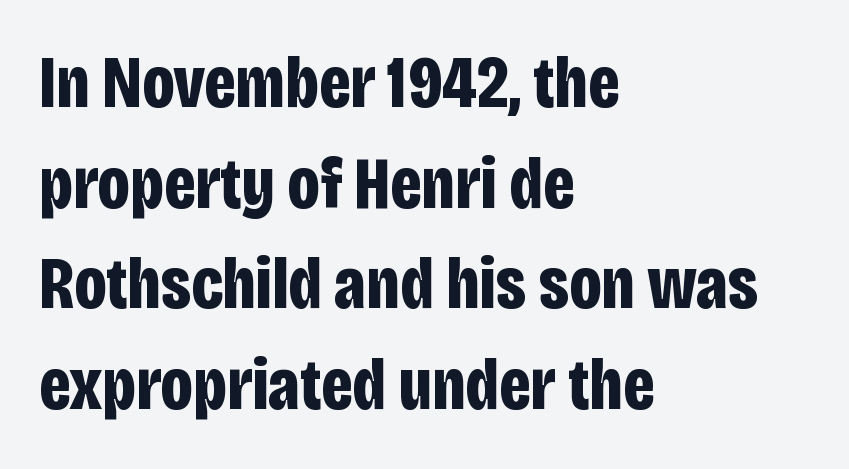
Q: Is the text bold? A: Yes.
Q: Is the text italic (slanted)? A: No, it is upright.
Q: Is the typeface a serif or a sans-serif typeface? A: Sans-serif.
Q: Is the text underlined? A: No.
Q: How is the paragraph aligned? A: Left-aligned.
Q: Is the spacing between letters normal or unusually wide? A: Normal.
Q: Is the spacing between lines tight, normal or loose? A: Normal.
Q: Width (condensed, normal, or wide)? A: Condensed.
Q: Stroke contrast? A: Low.
Q: x-height? A: Large.
Q: Monospaced? A: No.
